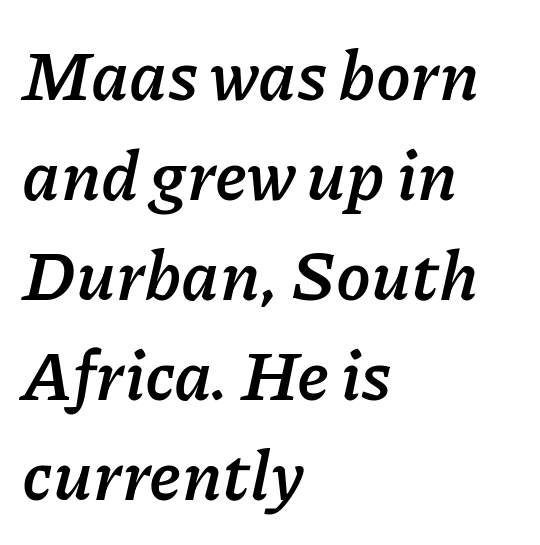
Q: Is the text bold? A: Yes.
Q: Is the text italic (slanted)? A: Yes, it leans right by about 11 degrees.
Q: Is the text underlined? A: No.
Q: How is the paragraph aligned? A: Left-aligned.
Q: Is the spacing between letters normal or unusually wide? A: Normal.
Q: Is the spacing between lines tight, normal or loose? A: Normal.
Q: Width (condensed, normal, or wide)? A: Normal.
Q: Stroke contrast? A: Low.
Q: x-height? A: Medium.
Q: Monospaced? A: No.
